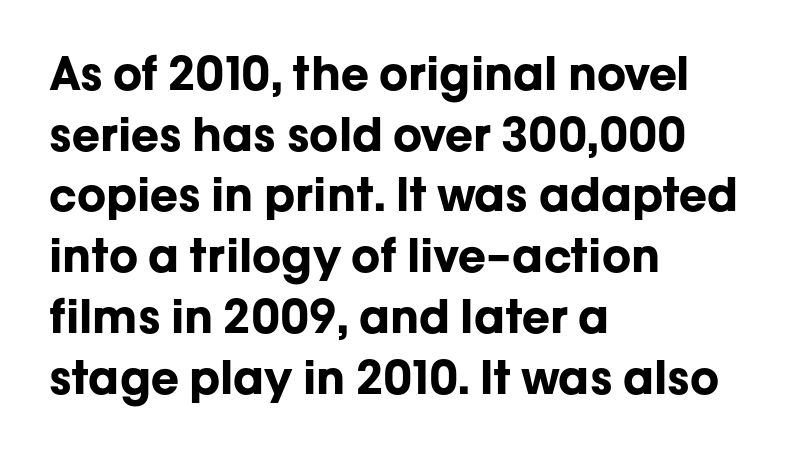
Q: Is the text bold? A: Yes.
Q: Is the text italic (slanted)? A: No, it is upright.
Q: Is the typeface a serif or a sans-serif typeface? A: Sans-serif.
Q: Is the text underlined? A: No.
Q: How is the paragraph aligned? A: Left-aligned.
Q: Is the spacing between letters normal or unusually wide? A: Normal.
Q: Is the spacing between lines tight, normal or loose? A: Normal.
Q: Width (condensed, normal, or wide)? A: Normal.
Q: Stroke contrast? A: Low.
Q: x-height? A: Medium.
Q: Monospaced? A: No.
